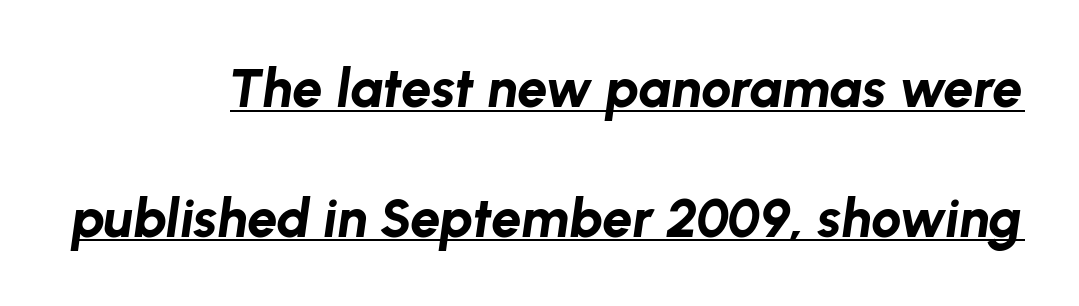
Q: Is the text bold? A: Yes.
Q: Is the text italic (slanted)? A: Yes, it leans right by about 8 degrees.
Q: Is the text underlined? A: Yes.
Q: How is the paragraph aligned? A: Right-aligned.
Q: Is the spacing between letters normal or unusually wide? A: Normal.
Q: Is the spacing between lines tight, normal or loose? A: Loose.
Q: Width (condensed, normal, or wide)? A: Normal.
Q: Stroke contrast? A: Low.
Q: x-height? A: Medium.
Q: Monospaced? A: No.
